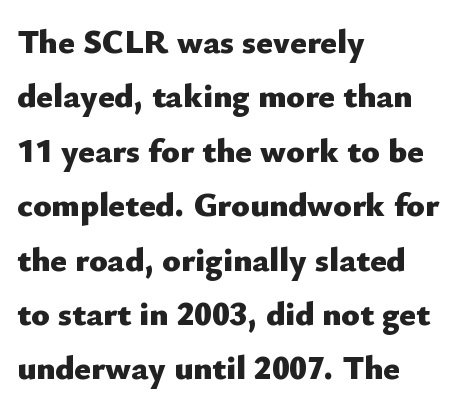
{"serif": "no", "italic": "no", "bold": "yes", "weight": "heavy", "width": "normal", "stroke_contrast": "low", "x_height": "small", "monospaced": "no", "underline": "no", "align": "left", "line_spacing": "normal", "line_spacing_ratio": 1.6, "letter_spacing": "normal", "letter_spacing_em": 0.0, "glyph_px": 34}
